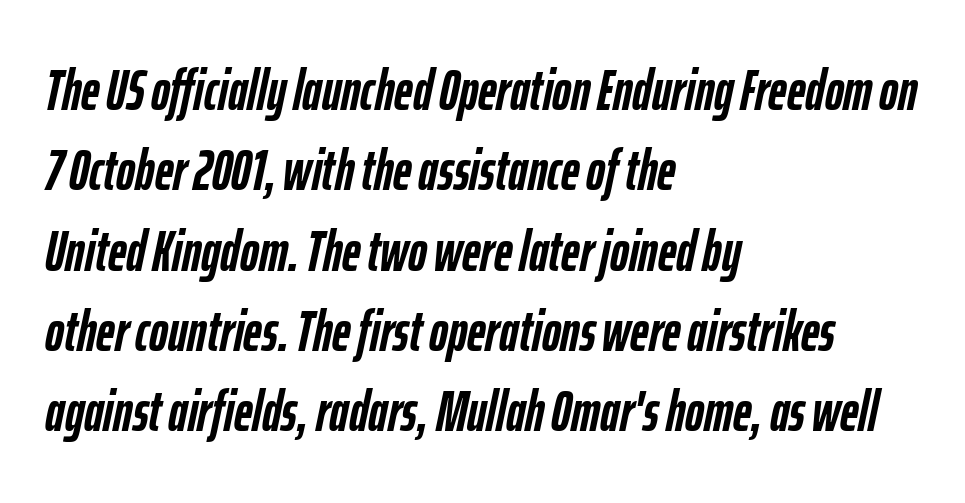
The image shows 57 px semibold, condensed type, italic (leaning right); set left-aligned, normal line spacing (1.41x), normal letter spacing, not underlined; low stroke contrast and a medium x-height.
